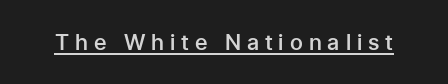
Q: Is the text bold? A: Semi-bold.
Q: Is the text italic (slanted)? A: No, it is upright.
Q: Is the text underlined? A: Yes.
Q: Is the spacing between letters normal or unusually wide? A: Unusually wide.
